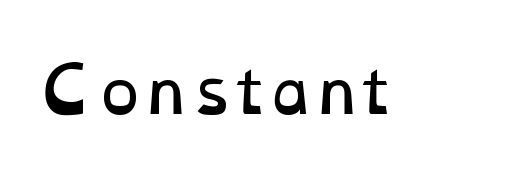
Is the type heavy? It reads as light-to-regular instead. Default kerning and tracking; the words read as compact shapes. Proportional: the letters do not fall into vertical columns. This rendering features lettering with no underline.
